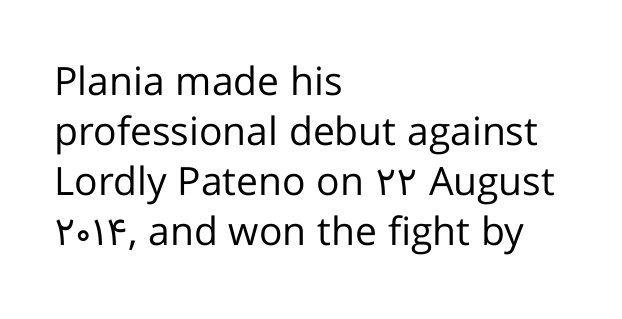
The image shows 39 px regular-weight sans-serif type, upright; set left-aligned, normal line spacing (1.28x), normal letter spacing, not underlined; low stroke contrast and a medium x-height.
